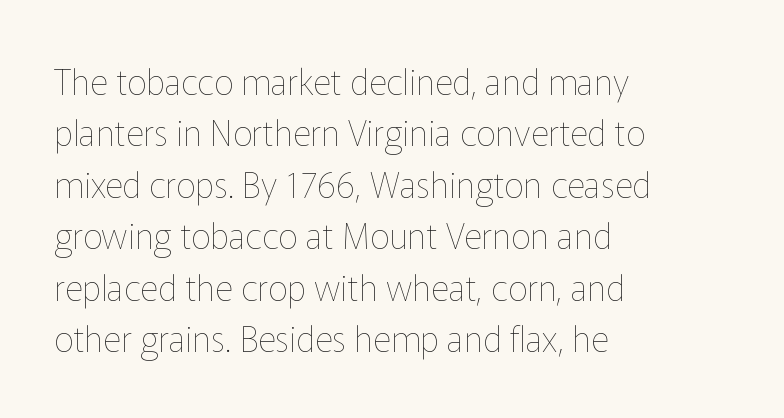
Compared with typical paragraphs, the rows here are spaced about the same. The strip under each line holds only bare page. Caption: multi-line text, flush left, ragged right. A typesetter would mark this as roman, not italic. Note the varied advance widths — an 'i' is clearly narrower than an 'm'. Observe the ordinary spacing: letters are neighbours, not strangers.
